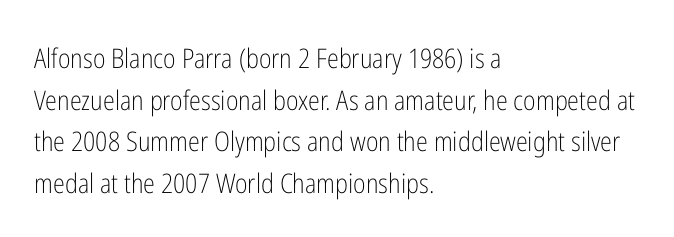
{"italic": "no", "bold": "no", "underline": "no", "align": "left", "line_spacing": "normal", "line_spacing_ratio": 1.54, "letter_spacing": "normal", "letter_spacing_em": 0.0, "glyph_px": 27}
